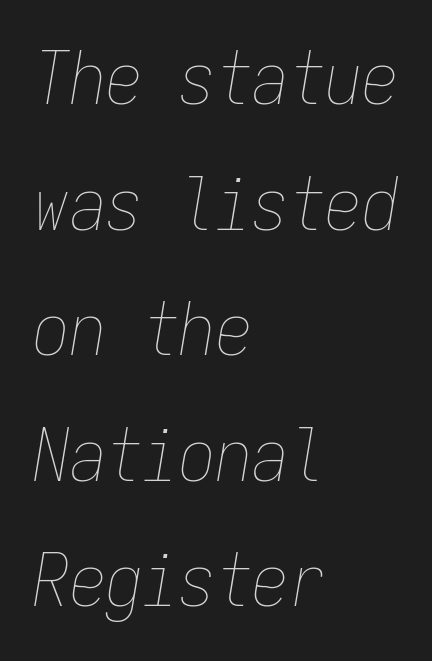
Looks like terminal output: every glyph gets an equal slot. Spacing between characters is what you'd get straight out of the box. Line starts are locked; line ends wander. The font is comparable to plain body text, perhaps lighter. Only glyphs here, with clear space below each row.
